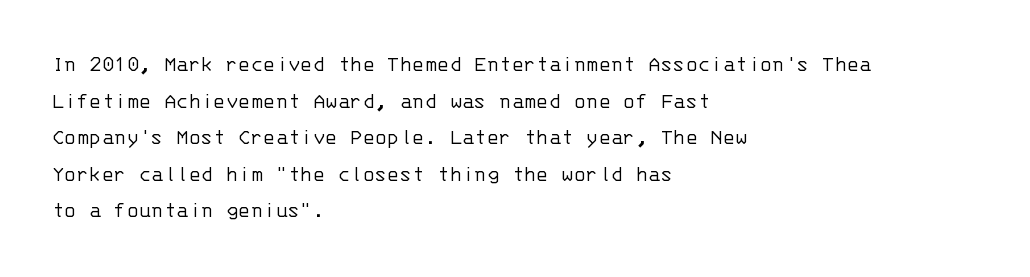
Q: Is the text bold? A: No.
Q: Is the text italic (slanted)? A: No, it is upright.
Q: Is the text underlined? A: No.
Q: How is the paragraph aligned? A: Left-aligned.
Q: Is the spacing between letters normal or unusually wide? A: Normal.
Q: Is the spacing between lines tight, normal or loose? A: Normal.
